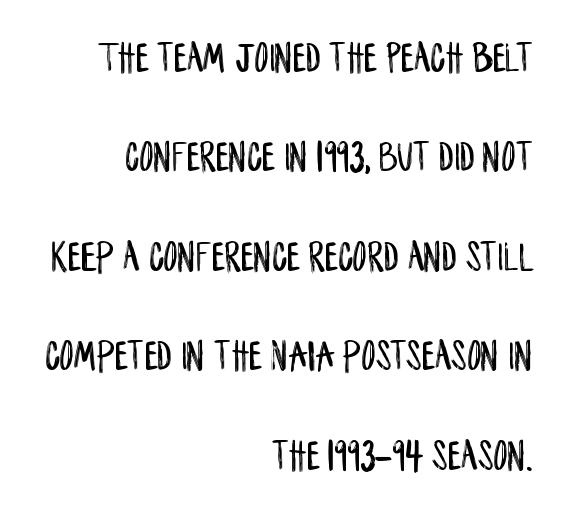
Do the characters align in a grid? No, the font is proportional. The type family on display is of the sans-serif kind. Here the glyphs are tracked normally, forming tight word shapes. If you drew a ruler down the right edge, every line would touch it.
